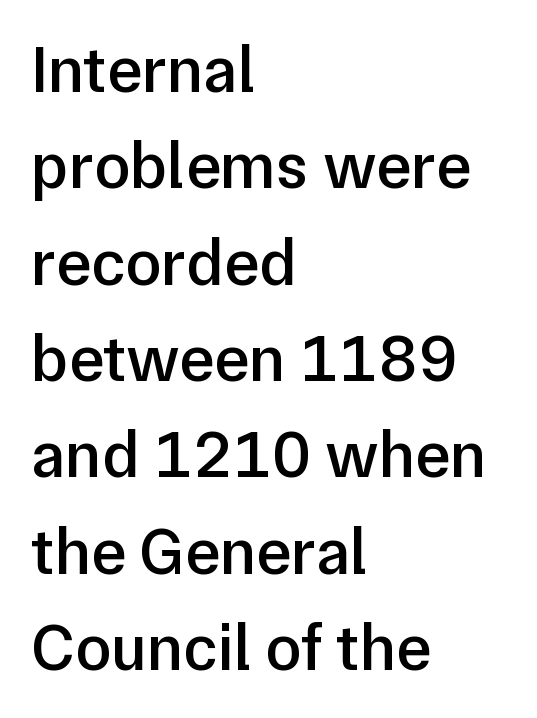
{"serif": "no", "italic": "no", "bold": "semi", "weight": "semibold", "width": "normal", "stroke_contrast": "low", "x_height": "medium", "monospaced": "no", "underline": "no", "align": "left", "line_spacing": "normal", "line_spacing_ratio": 1.46, "letter_spacing": "normal", "letter_spacing_em": 0.0, "glyph_px": 66}
